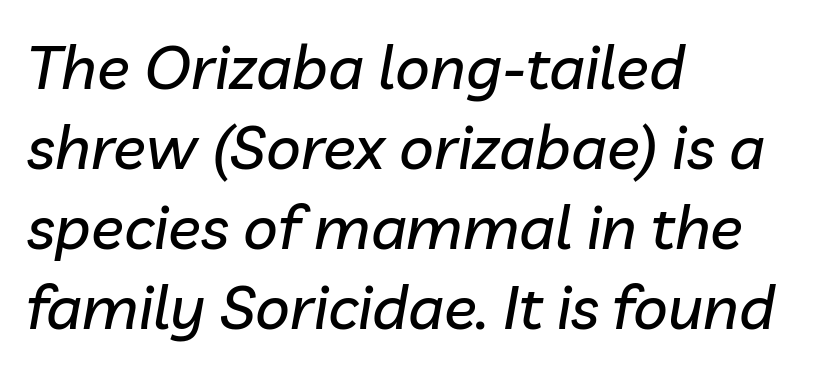
The passage is arranged the way most books set body copy — flush left. When letters slant like this, we call the style italic. Notice how descenders clear the ascenders below comfortably — that's standard leading. The rendering uses natural spacing where letterforms have individual widths. Decoration check: the copy has no underline. Inter-character spacing is left at the font's built-in metrics.
